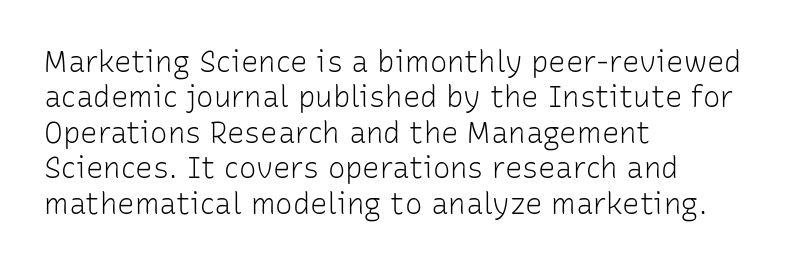
{"serif": "no", "italic": "no", "bold": "no", "weight": "light", "width": "normal", "stroke_contrast": "low", "x_height": "medium", "monospaced": "no", "underline": "no", "align": "left", "line_spacing_ratio": 1.22, "letter_spacing": "normal", "letter_spacing_em": 0.0, "glyph_px": 29}
